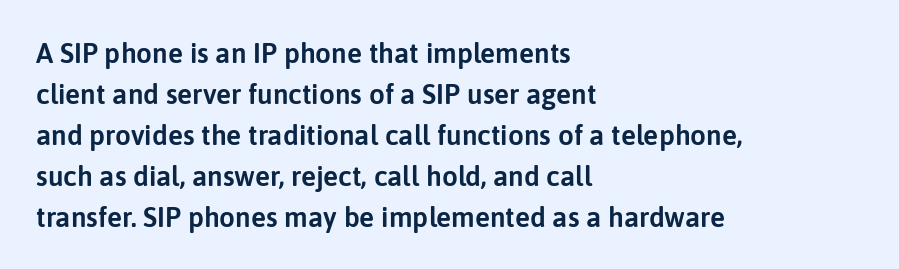
{"serif": "no", "italic": "no", "width": "normal", "stroke_contrast": "low", "x_height": "medium", "monospaced": "no", "underline": "no", "align": "left", "line_spacing": "normal", "line_spacing_ratio": 1.46, "letter_spacing": "normal", "letter_spacing_em": 0.0, "glyph_px": 28}
